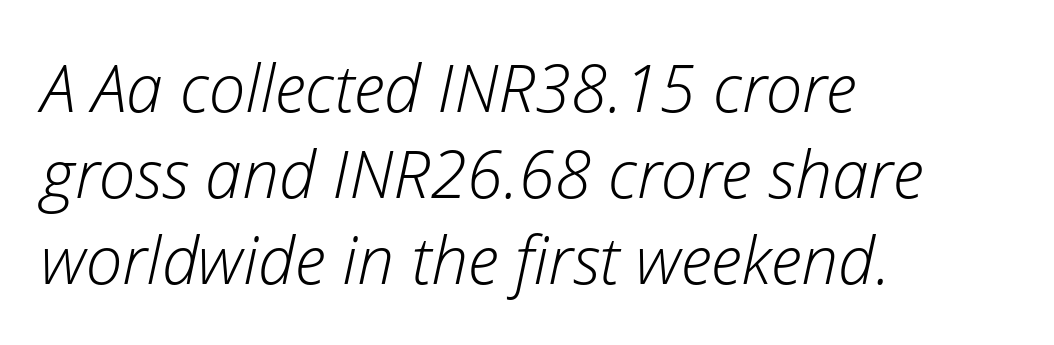
{"italic": "yes", "lean": "right", "slant_degrees": 12, "bold": "no", "weight": "light", "width": "normal", "stroke_contrast": "low", "x_height": "medium", "monospaced": "no", "underline": "no", "align": "left", "line_spacing": "normal", "line_spacing_ratio": 1.3, "letter_spacing": "normal", "letter_spacing_em": 0.0, "glyph_px": 66}
